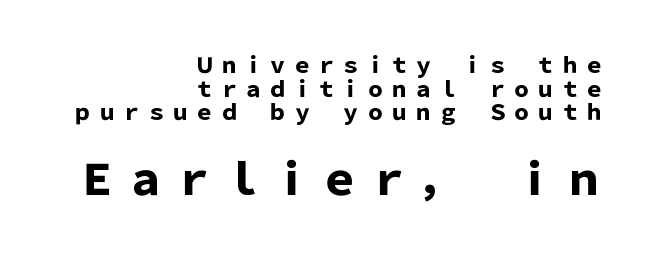
Top chunk: small. Bottom chunk: large. Line endings align vertically; line beginnings do not. The font is running at its bold setting. Vertical spacing — tight.
